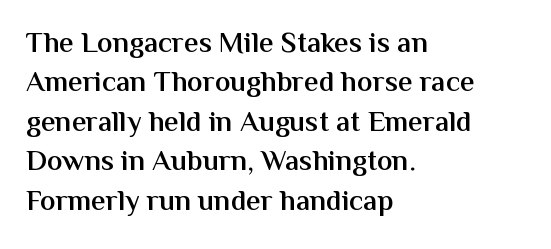
These lines are rendered in a variable-pitch font. Only glyphs here, with clear space below each row. When letters stand straight like this, we call the style roman or upright. The lines are quadded left. To sum up the face: it is a sans, with no serifs.
